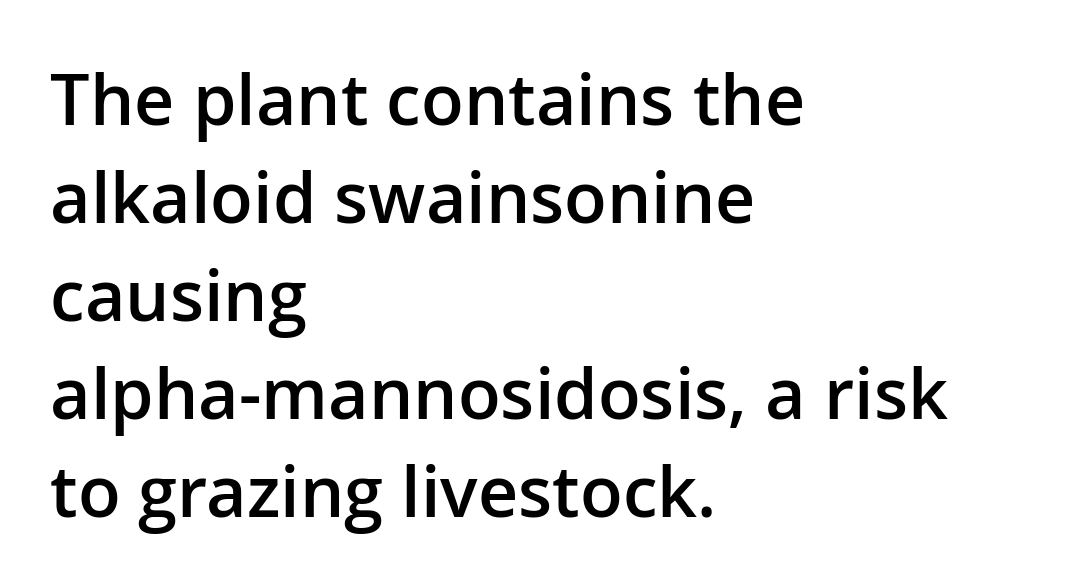
The image shows 70 px semibold sans-serif type, upright; set left-aligned, normal line spacing (1.4x), normal letter spacing, not underlined; low stroke contrast and a medium x-height.
